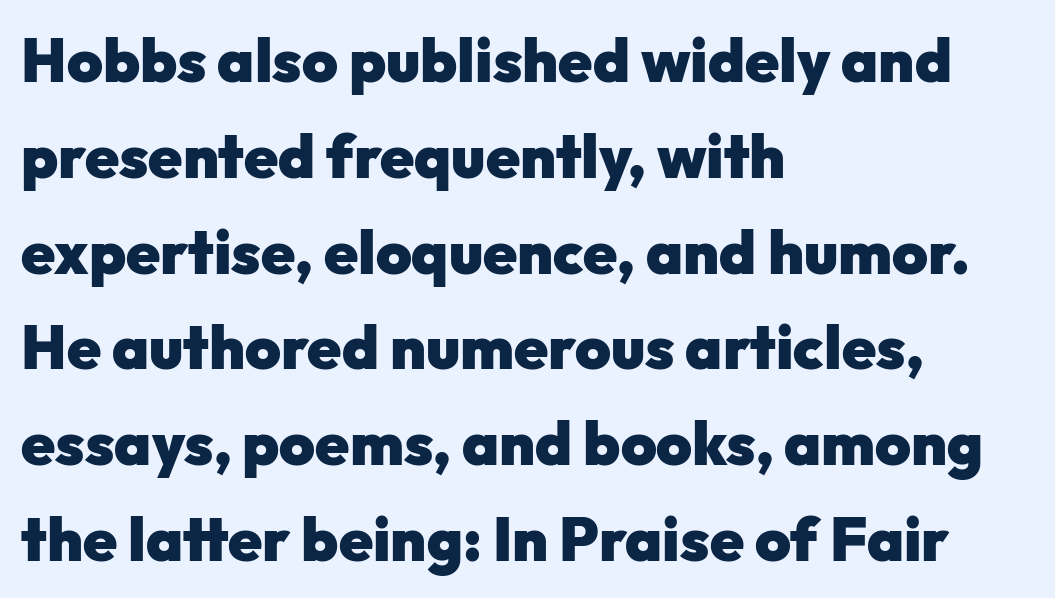
{"serif": "no", "italic": "no", "bold": "yes", "weight": "heavy", "width": "normal", "stroke_contrast": "low", "x_height": "medium", "monospaced": "no", "underline": "no", "align": "left", "line_spacing": "normal", "line_spacing_ratio": 1.57, "letter_spacing": "normal", "letter_spacing_em": 0.0, "glyph_px": 61}
